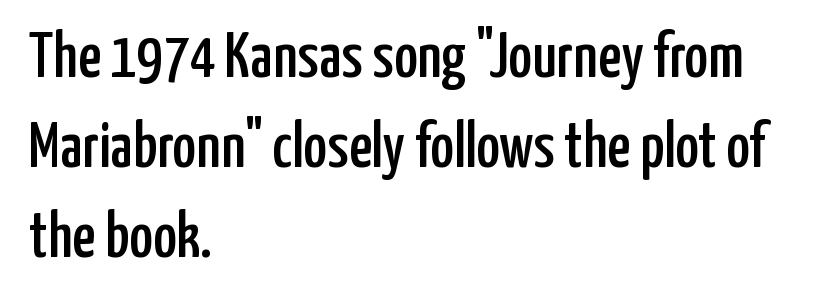
Q: Is the text italic (slanted)? A: No, it is upright.
Q: Is the typeface a serif or a sans-serif typeface? A: Sans-serif.
Q: Is the text underlined? A: No.
Q: How is the paragraph aligned? A: Left-aligned.
Q: Is the spacing between letters normal or unusually wide? A: Normal.
Q: Is the spacing between lines tight, normal or loose? A: Normal.
Q: Width (condensed, normal, or wide)? A: Condensed.
Q: Stroke contrast? A: Low.
Q: x-height? A: Medium.
Q: Monospaced? A: No.
